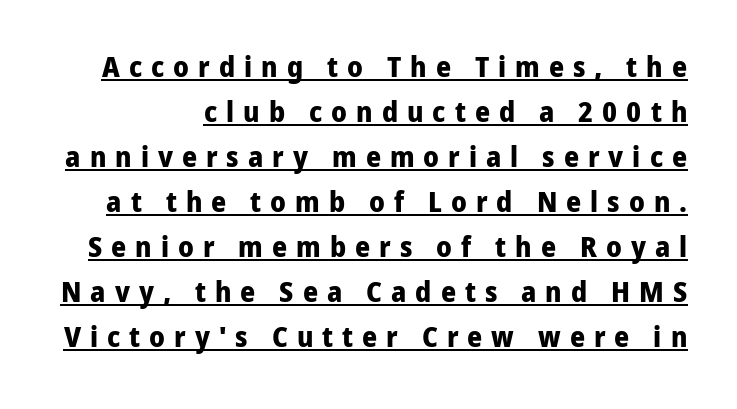
Q: Is the text bold? A: Yes.
Q: Is the text italic (slanted)? A: No, it is upright.
Q: Is the typeface a serif or a sans-serif typeface? A: Sans-serif.
Q: Is the text underlined? A: Yes.
Q: Is the spacing between letters normal or unusually wide? A: Unusually wide.
Q: Is the spacing between lines tight, normal or loose? A: Normal.
Q: Width (condensed, normal, or wide)? A: Normal.
Q: Stroke contrast? A: Low.
Q: x-height? A: Medium.
Q: Monospaced? A: No.
